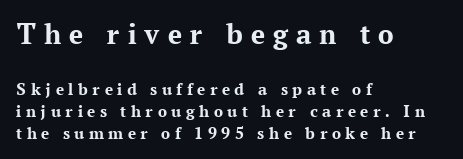
{"serif": "yes", "italic": "no", "bold": "yes", "weight": "bold", "width": "normal", "stroke_contrast": "medium", "x_height": "medium", "monospaced": "no", "underline": "no", "align": "left", "line_spacing_ratio": 1.21, "letter_spacing": "wide", "letter_spacing_em": 0.25, "larger_block": "first", "size_ratio": 1.72, "glyph_px": 31}
